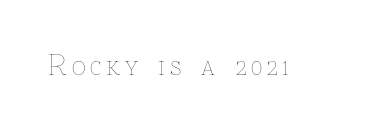
Q: Is the text bold? A: No.
Q: Is the text italic (slanted)? A: No, it is upright.
Q: Is the text underlined? A: No.
